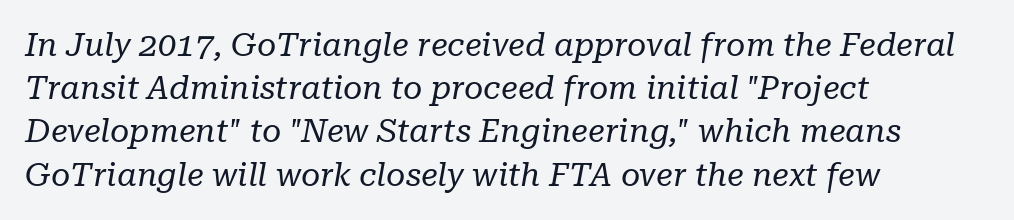
{"serif": "yes", "italic": "yes", "lean": "right", "slant_degrees": 10, "bold": "no", "weight": "regular", "width": "normal", "stroke_contrast": "low", "x_height": "medium", "monospaced": "no", "underline": "no", "align": "left", "line_spacing": "normal", "line_spacing_ratio": 1.31, "letter_spacing": "normal", "letter_spacing_em": 0.0, "glyph_px": 33}
